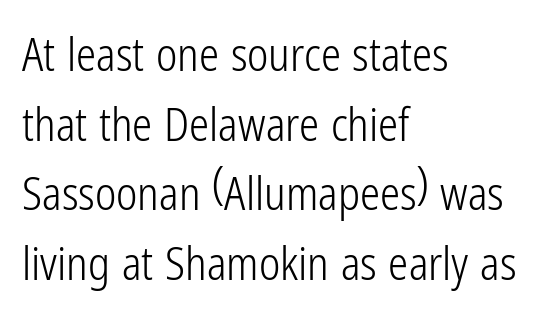
{"serif": "no", "italic": "no", "bold": "no", "weight": "light", "width": "condensed", "stroke_contrast": "low", "x_height": "medium", "monospaced": "no", "underline": "no", "align": "left", "line_spacing": "normal", "line_spacing_ratio": 1.55, "letter_spacing": "normal", "letter_spacing_em": 0.0, "glyph_px": 45}
